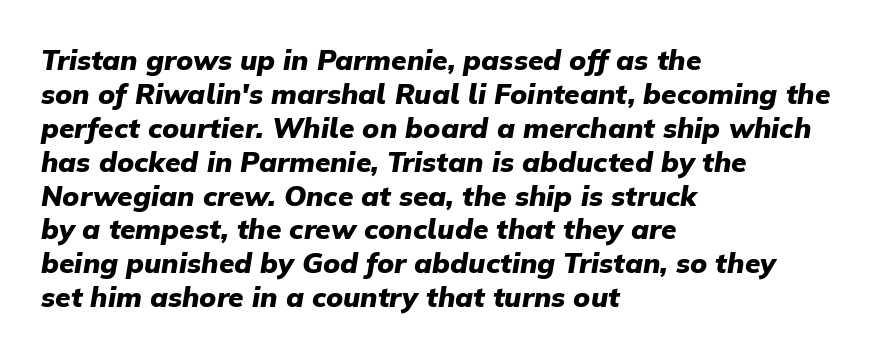
Q: Is the text bold? A: Yes.
Q: Is the text italic (slanted)? A: Yes, it leans right by about 9 degrees.
Q: Is the text underlined? A: No.
Q: How is the paragraph aligned? A: Left-aligned.
Q: Is the spacing between letters normal or unusually wide? A: Normal.
Q: Width (condensed, normal, or wide)? A: Normal.
Q: Stroke contrast? A: Low.
Q: x-height? A: Medium.
Q: Monospaced? A: No.
